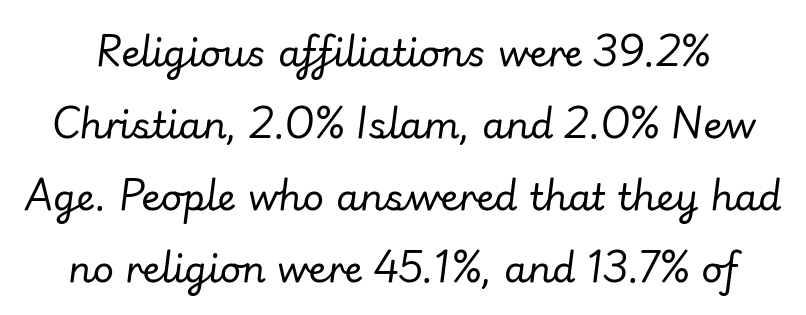
Nothing unusual about the tracking: characters are spaced as the font intends. Summary of vertical rhythm: relaxed, with wide interline spacing. Stem width sits at or under what a default text font uses. Descenders are the only things crossing below the line.
